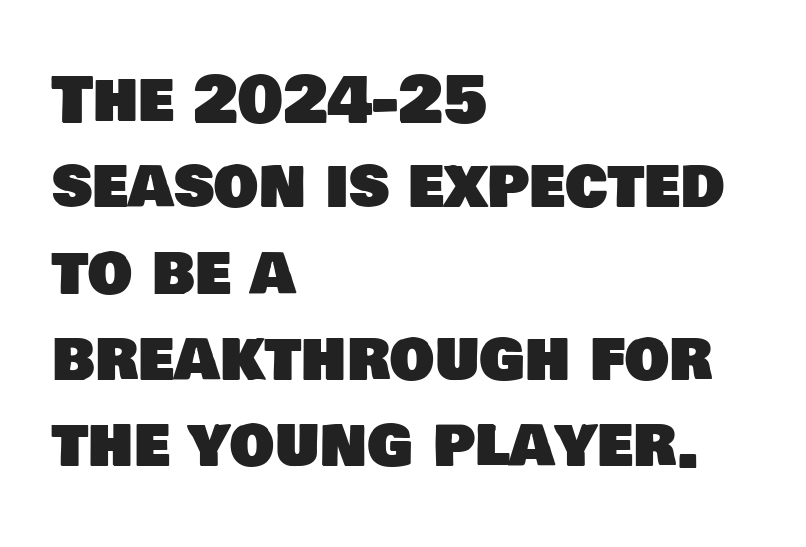
{"serif": "no", "width": "normal", "stroke_contrast": "low", "x_height": "large", "monospaced": "no", "underline": "no", "align": "left", "line_spacing": "normal", "line_spacing_ratio": 1.37, "letter_spacing": "normal", "letter_spacing_em": 0.0, "glyph_px": 63}
